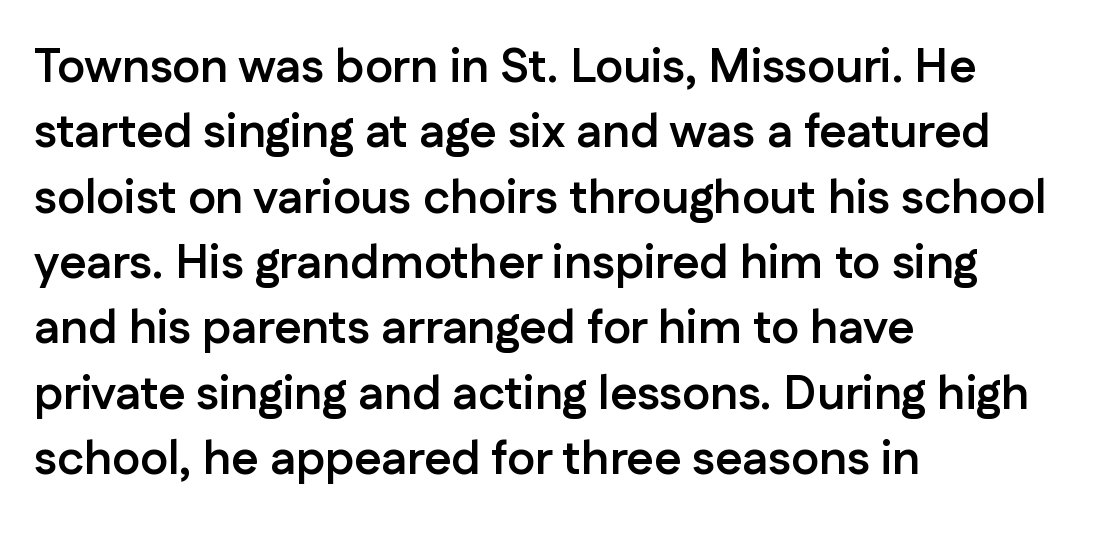
Q: Is the text bold? A: Yes.
Q: Is the text italic (slanted)? A: No, it is upright.
Q: Is the typeface a serif or a sans-serif typeface? A: Sans-serif.
Q: Is the text underlined? A: No.
Q: How is the paragraph aligned? A: Left-aligned.
Q: Is the spacing between letters normal or unusually wide? A: Normal.
Q: Is the spacing between lines tight, normal or loose? A: Normal.
Q: Width (condensed, normal, or wide)? A: Normal.
Q: Stroke contrast? A: Low.
Q: x-height? A: Medium.
Q: Monospaced? A: No.
